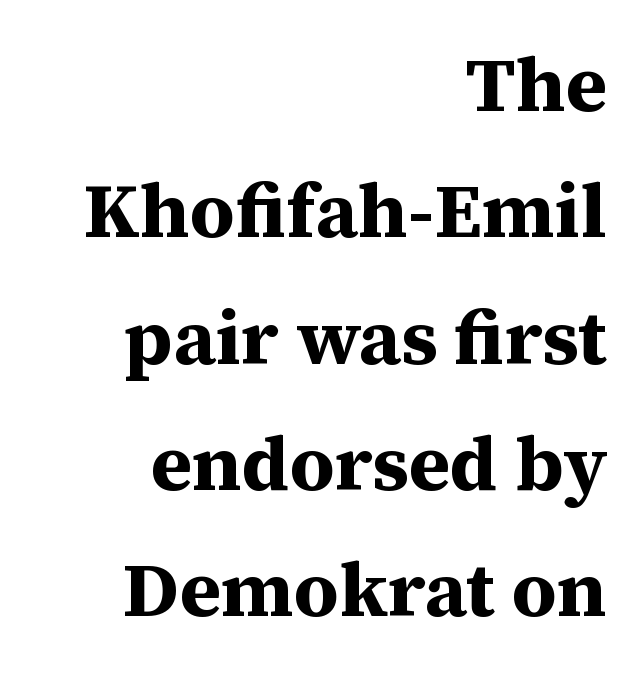
The image shows 77 px bold serif type, upright; set right-aligned, normal line spacing (1.64x), normal letter spacing, not underlined; medium stroke contrast and a medium x-height.
